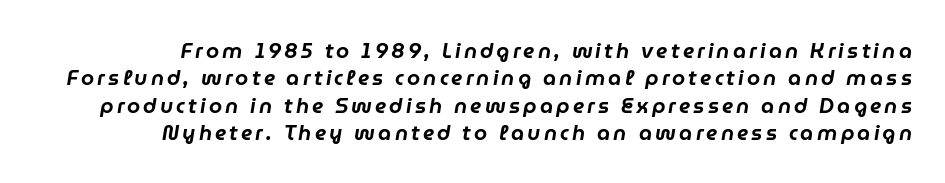
Vertical spacing — default. Emphasis-style slanted type is in use. Just letters on the line, the space beneath them empty.
